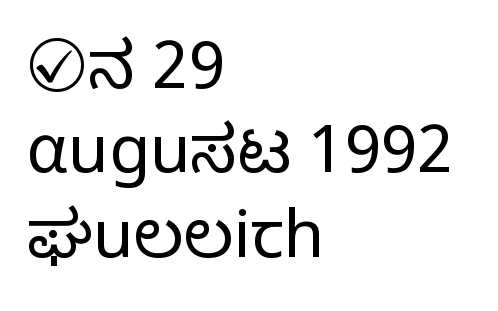
{"serif": "no", "italic": "no", "bold": "no", "weight": "light", "width": "normal", "stroke_contrast": "low", "x_height": "medium", "monospaced": "no", "underline": "no", "align": "left", "line_spacing": "normal", "line_spacing_ratio": 1.28, "letter_spacing": "normal", "letter_spacing_em": 0.0, "glyph_px": 66}
